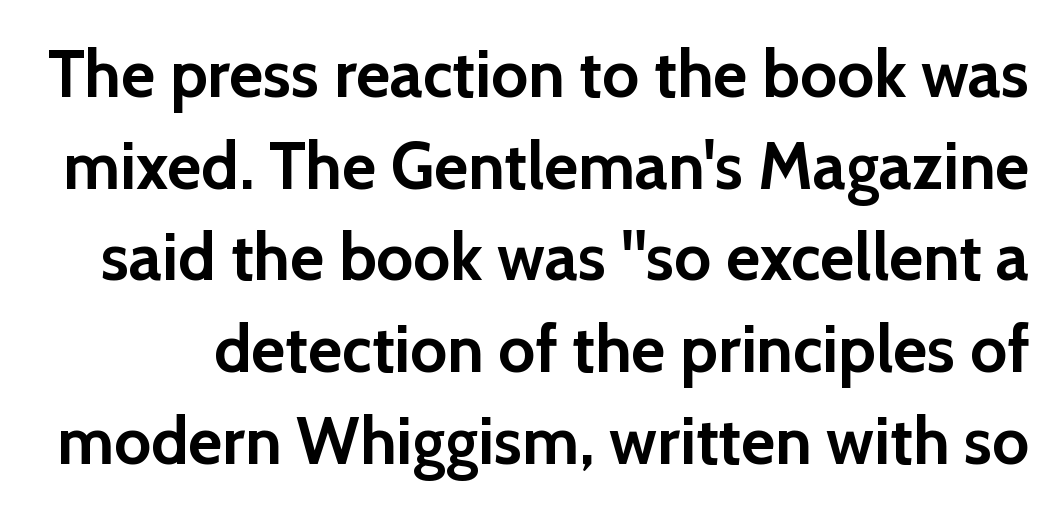
Descender tails drop into unmarked territory. The face used here is proportionally spaced, like ordinary book or web type. Honestly, the row spacing looks completely unremarkable. Observe the absence of serifs on each vertical stroke in this sample.
